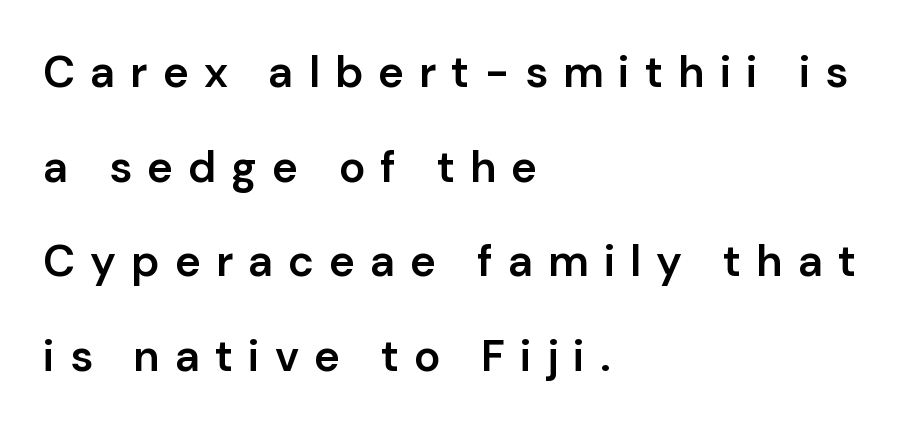
Q: Is the text bold? A: Semi-bold.
Q: Is the text italic (slanted)? A: No, it is upright.
Q: Is the typeface a serif or a sans-serif typeface? A: Sans-serif.
Q: Is the text underlined? A: No.
Q: How is the paragraph aligned? A: Left-aligned.
Q: Is the spacing between letters normal or unusually wide? A: Unusually wide.
Q: Is the spacing between lines tight, normal or loose? A: Loose.
Q: Width (condensed, normal, or wide)? A: Normal.
Q: Stroke contrast? A: Low.
Q: x-height? A: Medium.
Q: Monospaced? A: No.
